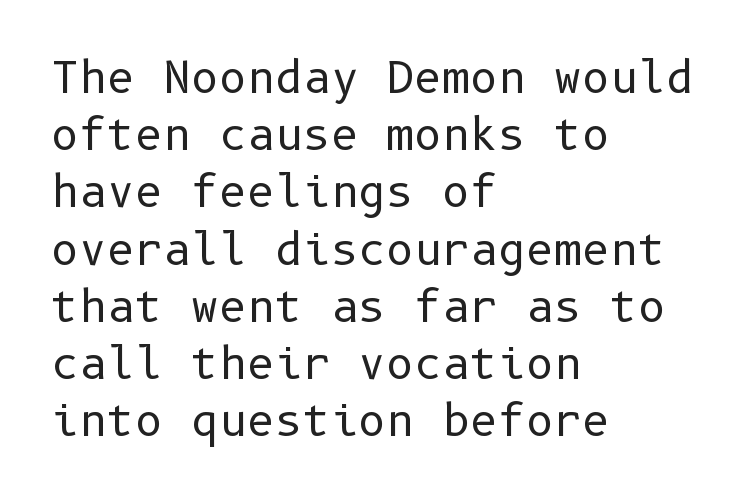
{"serif": "no", "italic": "no", "bold": "no", "weight": "regular", "width": "normal", "stroke_contrast": "low", "x_height": "medium", "underline": "no", "align": "left", "line_spacing": "normal", "line_spacing_ratio": 1.33, "letter_spacing": "normal", "letter_spacing_em": 0.0, "glyph_px": 43}
